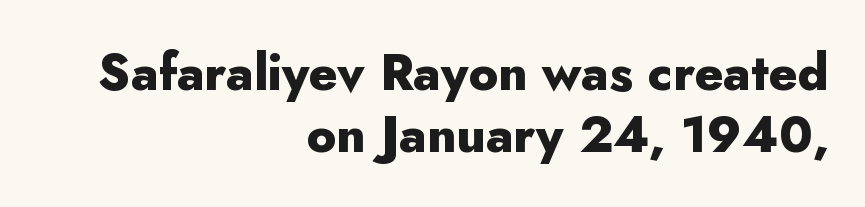
{"serif": "no", "italic": "no", "bold": "yes", "weight": "heavy", "width": "normal", "stroke_contrast": "low", "x_height": "small", "monospaced": "no", "underline": "no", "align": "right", "line_spacing_ratio": 1.24, "letter_spacing": "normal", "letter_spacing_em": 0.0, "glyph_px": 50}
